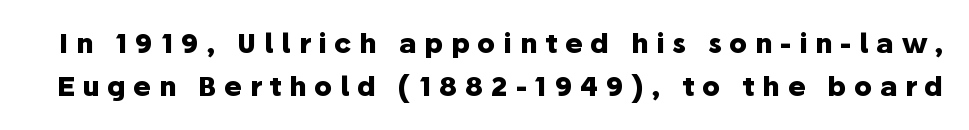
Q: Is the text bold? A: Yes.
Q: Is the text italic (slanted)? A: No, it is upright.
Q: Is the text underlined? A: No.
Q: Is the spacing between letters normal or unusually wide? A: Unusually wide.
Q: Is the spacing between lines tight, normal or loose? A: Normal.
